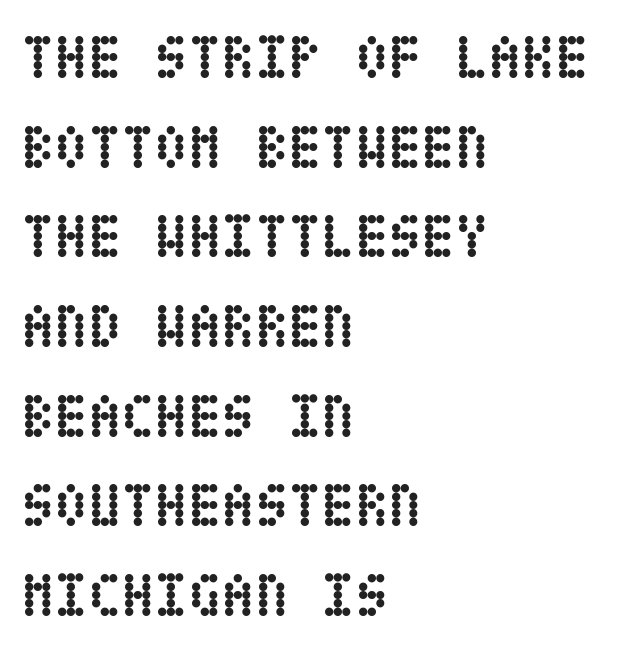
{"italic": "no", "bold": "yes", "weight": "semibold", "width": "condensed", "stroke_contrast": "low", "x_height": "large", "underline": "no", "align": "left", "line_spacing": "normal", "line_spacing_ratio": 1.47, "letter_spacing": "normal", "letter_spacing_em": 0.0, "glyph_px": 61}
